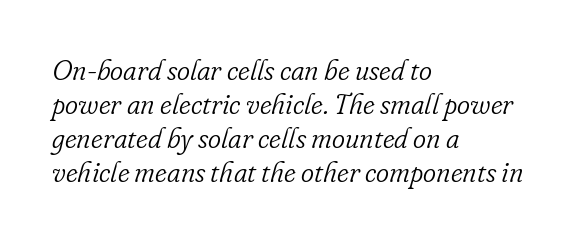
A bare baseline throughout the passage. This is not heavy type; no bold has been used. Old-style or modern, the face here clearly has serifs. The setting favours the left margin, as ordinary paragraphs usually do. The passage shown is typed in a proportional face where columns would drift.
